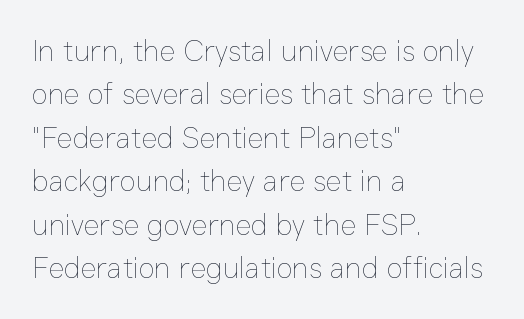
The image shows 30 px thin type, upright; set left-aligned, normal line spacing (1.45x), normal letter spacing, not underlined; low stroke contrast and a medium x-height.
